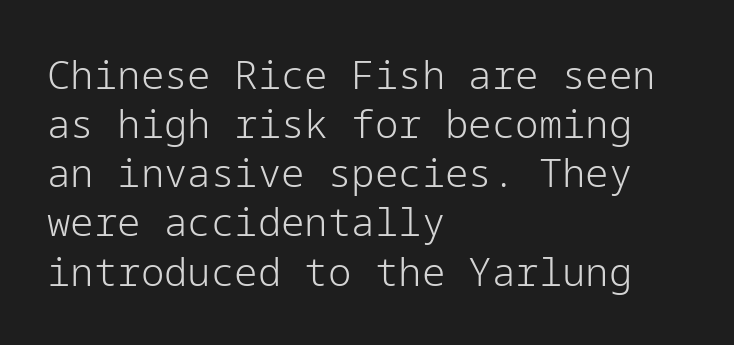
Q: Is the text bold? A: No.
Q: Is the text italic (slanted)? A: No, it is upright.
Q: Is the typeface a serif or a sans-serif typeface? A: Sans-serif.
Q: Is the text underlined? A: No.
Q: How is the paragraph aligned? A: Left-aligned.
Q: Is the spacing between letters normal or unusually wide? A: Normal.
Q: Is the spacing between lines tight, normal or loose? A: Normal.
Q: Width (condensed, normal, or wide)? A: Normal.
Q: Stroke contrast? A: Low.
Q: x-height? A: Medium.
